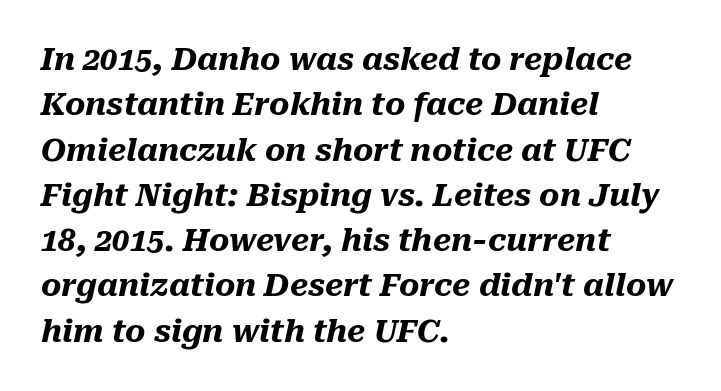
Horizontally, the lines are justified to the leading edge only. Does the lettering tilt? It does — this is italic. This rendering features lettering with no underline. Weight check: bold — yes, fully.
